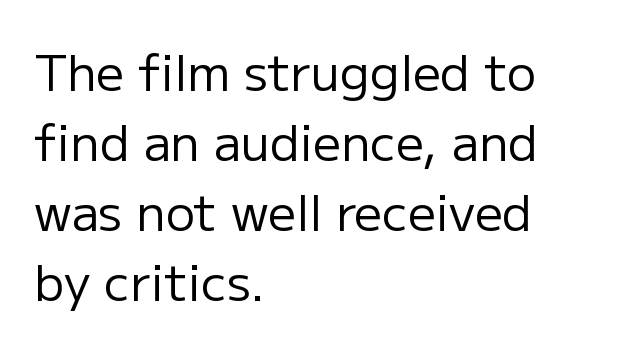
This block has exactly the height ordinary leading produces. The lettering holds an erect, upright posture throughout. The cut favours lightness, reaching ordinary text weight at its darkest. Each line starts at the same left margin while the right side varies. This sample has the flowing, uneven cadence of proportional lettering.
